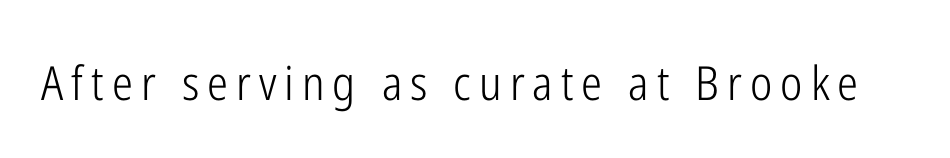
Caption: face not bold, strokes unweighted. Each letter keeps its own natural width here, so spacing adapts to shape. When letters stand straight like this, we call the style roman or upright. A clean baseline with only descenders dipping below it. Look at the bottom of the vertical strokes: they stop flat, with no serifs.
